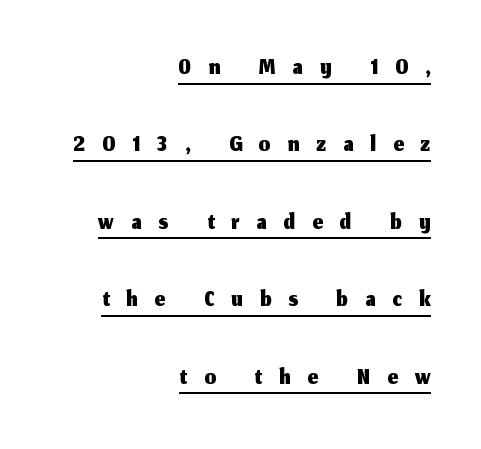
The image shows 36 px sans-serif type, upright; set right-aligned, loose line spacing (2.15x), unusually wide letter spacing (+0.48 em), underlined; medium stroke contrast and a medium x-height.
